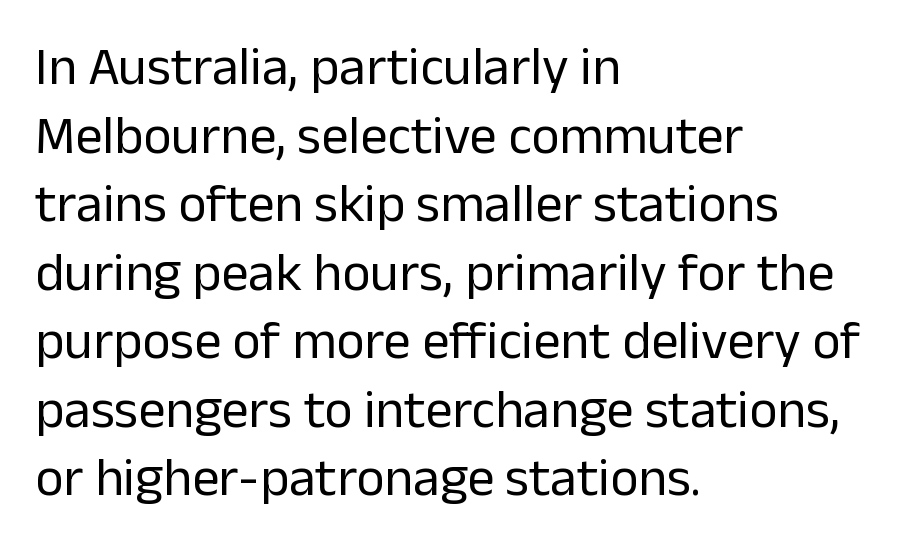
Heaviness? Minimal to ordinary, like unemphasized prose. Designer's note — italics off, roman on. Normally led — the rows are evenly, conventionally spaced. If you drew a ruler down the left edge, every line would touch it.
